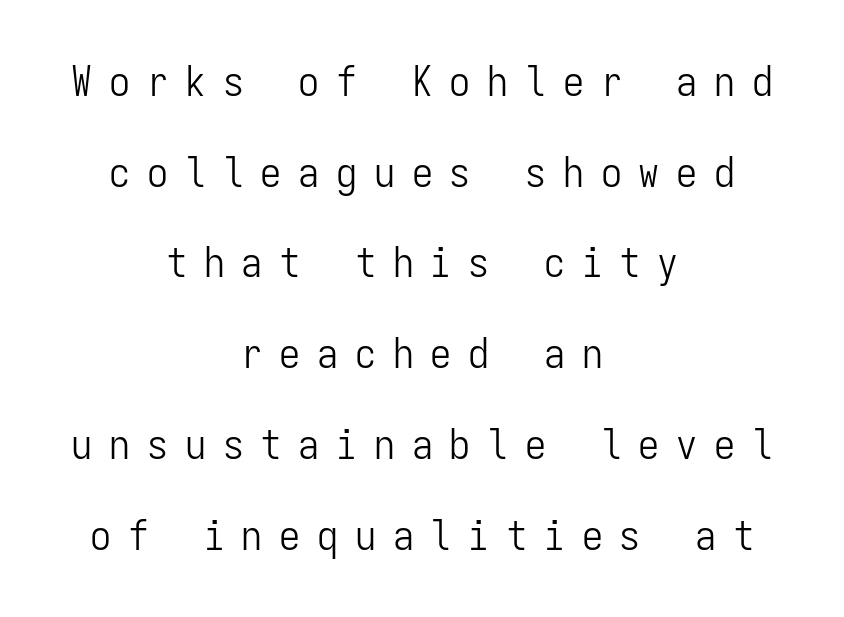
If you measured baseline to baseline, you'd find a long distance. Check under the words: just untouched page. Do the letters lean? They stand straight. Does the type have serifs? No, each stem ends abruptly. The letters look calm and open, with moderate or lighter stems.
